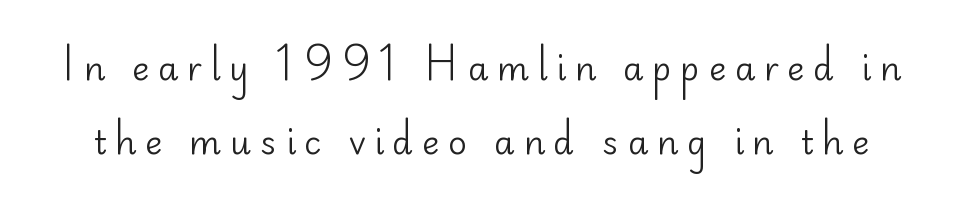
Q: Is the text bold? A: No.
Q: Is the text italic (slanted)? A: No, it is upright.
Q: Is the typeface a serif or a sans-serif typeface? A: Sans-serif.
Q: Is the text underlined? A: No.
Q: Is the spacing between letters normal or unusually wide? A: Unusually wide.
Q: Is the spacing between lines tight, normal or loose? A: Loose.
Q: Width (condensed, normal, or wide)? A: Normal.
Q: Stroke contrast? A: Low.
Q: x-height? A: Small.
Q: Monospaced? A: No.
